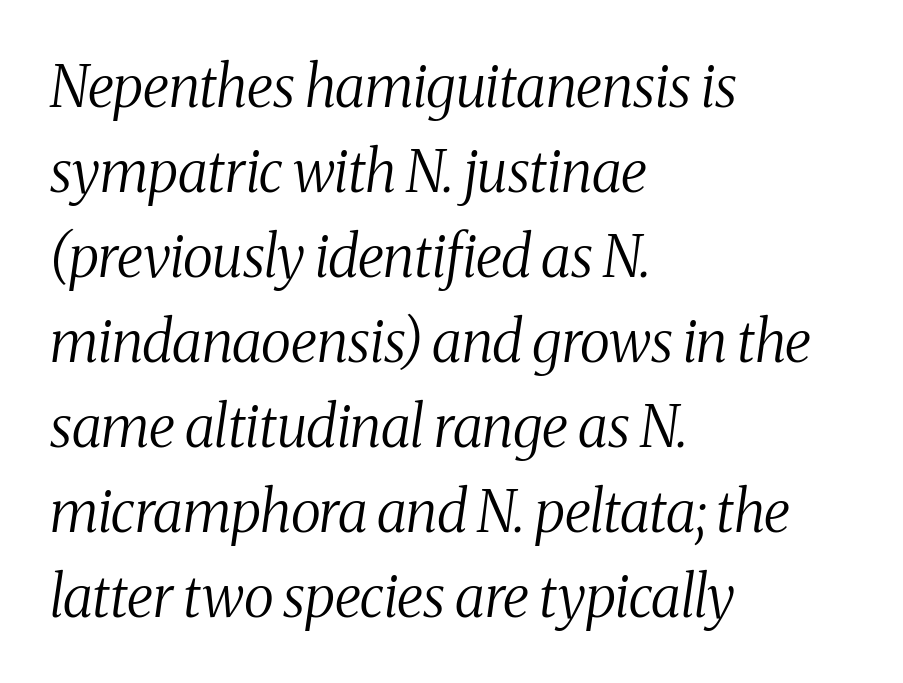
Q: Is the text bold? A: No.
Q: Is the text italic (slanted)? A: Yes, it leans right by about 8 degrees.
Q: Is the typeface a serif or a sans-serif typeface? A: Serif.
Q: Is the text underlined? A: No.
Q: How is the paragraph aligned? A: Left-aligned.
Q: Is the spacing between letters normal or unusually wide? A: Normal.
Q: Is the spacing between lines tight, normal or loose? A: Normal.
Q: Width (condensed, normal, or wide)? A: Condensed.
Q: Stroke contrast? A: Medium.
Q: x-height? A: Medium.
Q: Monospaced? A: No.
